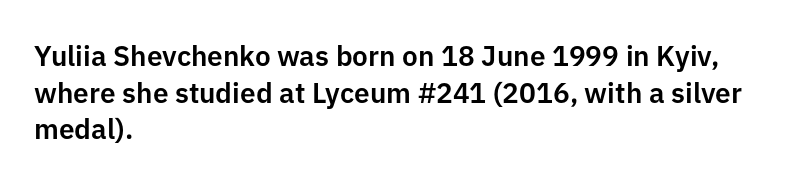
The image shows 28 px sans-serif type, upright; set left-aligned, normal line spacing (1.31x), normal letter spacing, not underlined; low stroke contrast and a medium x-height.
